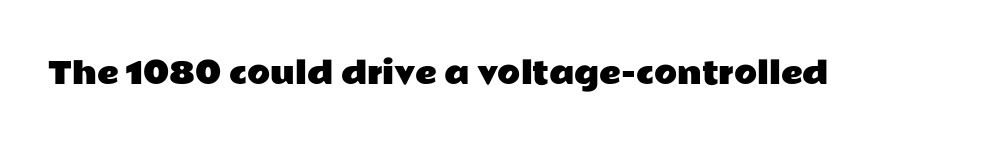
The image shows 30 px wide sans-serif type, upright; set normal letter spacing, not underlined; low stroke contrast and a medium x-height.
